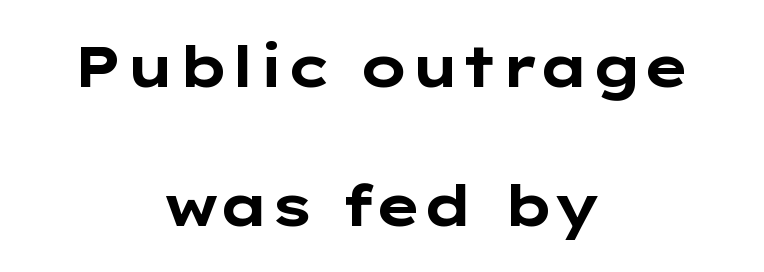
The image shows 57 px bold, wide sans-serif type, upright; set centered, loose line spacing (2.44x), normal letter spacing, not underlined; low stroke contrast and a medium x-height.
